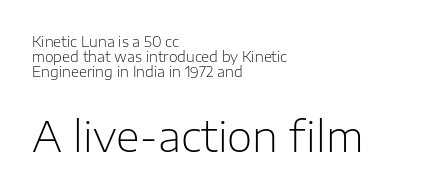
Q: Is the text bold? A: No.
Q: Is the text italic (slanted)? A: No, it is upright.
Q: Is the typeface a serif or a sans-serif typeface? A: Sans-serif.
Q: Is the text underlined? A: No.
Q: How is the paragraph aligned? A: Left-aligned.
Q: Is the spacing between letters normal or unusually wide? A: Normal.
Q: Is the spacing between lines tight, normal or loose? A: Tight.
Q: Which block of text is set in a larger size, the first (top) or the second (bottom)? A: The second (bottom) one.
Q: Width (condensed, normal, or wide)? A: Normal.
Q: Stroke contrast? A: Low.
Q: x-height? A: Medium.
Q: Monospaced? A: No.
